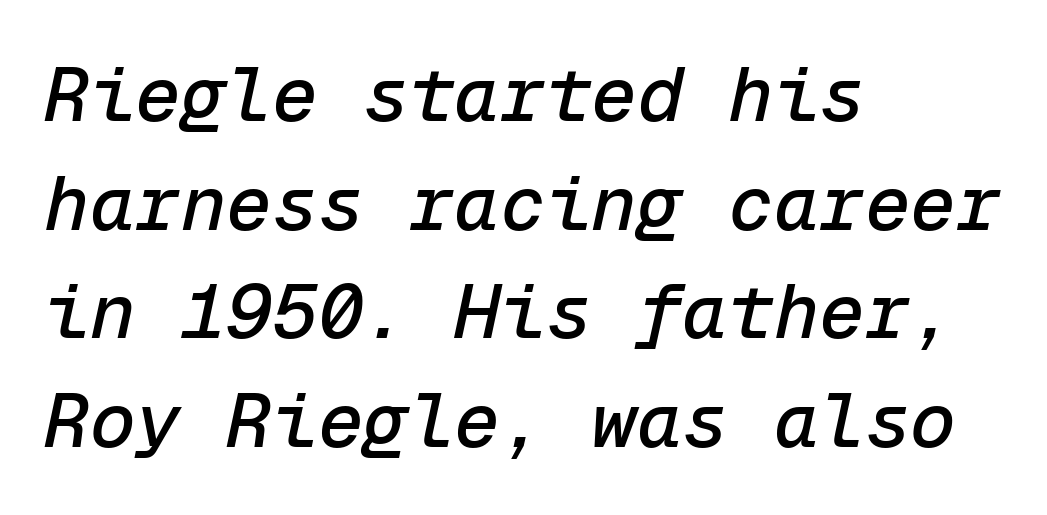
The face used here is monospaced, like something from a code editor. Caption: multi-line text, flush left, ragged right. A typesetter would call this leading conventional body-copy spacing. Notice how the stems are inclined rather than vertical — that's the hallmark of italics. Characters follow at the spacing the type designer built in.
